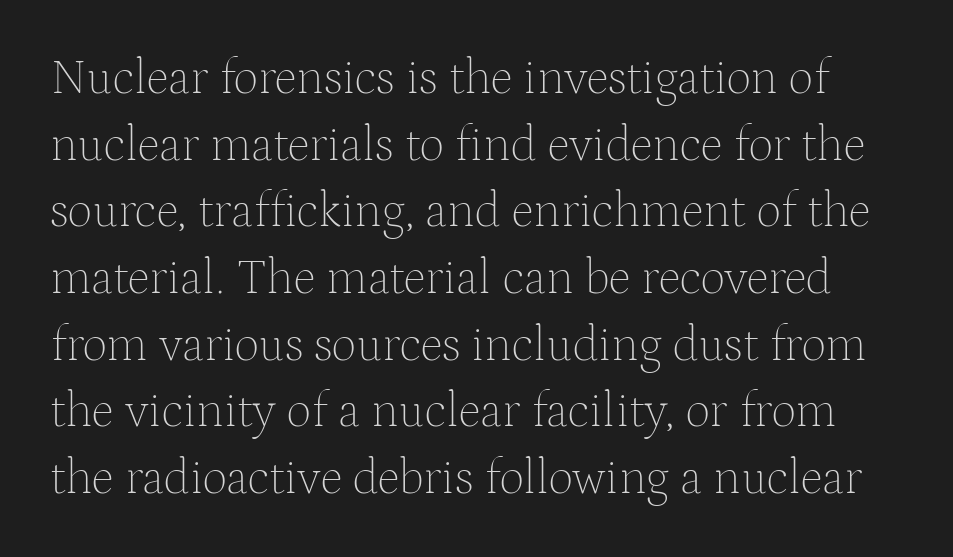
{"serif": "yes", "italic": "no", "bold": "no", "weight": "thin", "width": "normal", "stroke_contrast": "medium", "x_height": "medium", "monospaced": "no", "underline": "no", "line_spacing": "normal", "line_spacing_ratio": 1.36, "letter_spacing": "normal", "letter_spacing_em": 0.0, "glyph_px": 49}
